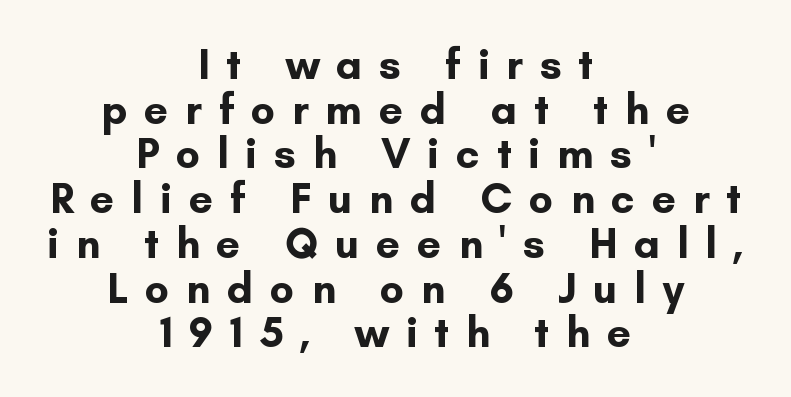
Looks like regular typesetting: each glyph gets only the width it needs. Serif or sans? Sans — the stroke terminals are bare. The gap between lines stays unmarked. These lines were composed using upright roman letters.
